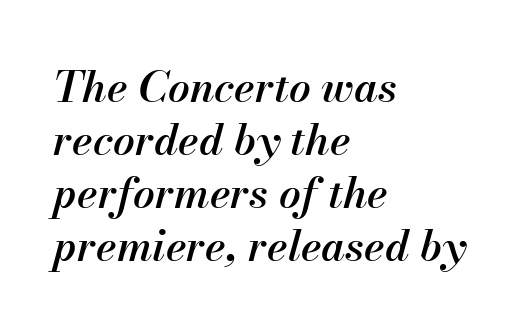
Varying glyph widths throughout — classic text-font behaviour. Italic? Definitely — the glyphs are oblique. Glance below the letters and you will spot only blank space. Is the block centered? No — it sits flush against the left margin. What weight is shown? A semibold, between regular and bold.
